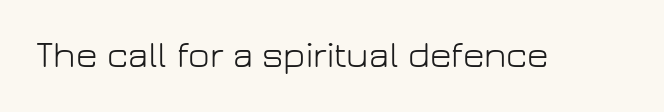
Unmarked baselines from the first word to the last. This is not heavy type; no bold has been used. The font's upright variant was chosen for this text. There is no visible air inserted between adjacent glyphs. These lines are rendered in a variable-pitch font. The characters display no serif detailing; their extremities are plain.
